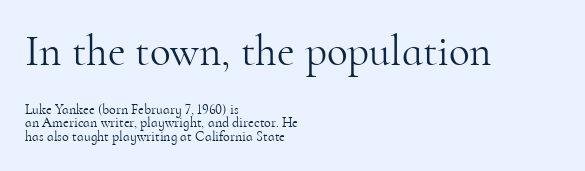
Larger block? The one above; the one below is distinctly smaller. Horizontal alignment here is leftward, the default for most running prose. Very little white space separates one row of letters from the next. Spacing between characters is what you'd get straight out of the box.
